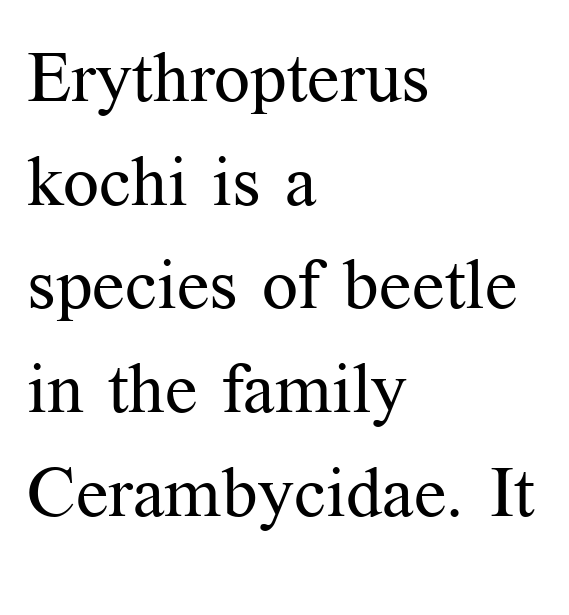
{"serif": "yes", "italic": "no", "bold": "no", "weight": "regular", "width": "normal", "stroke_contrast": "medium", "x_height": "medium", "monospaced": "no", "underline": "no", "align": "left", "line_spacing": "normal", "line_spacing_ratio": 1.46, "letter_spacing": "normal", "letter_spacing_em": 0.0, "glyph_px": 71}
